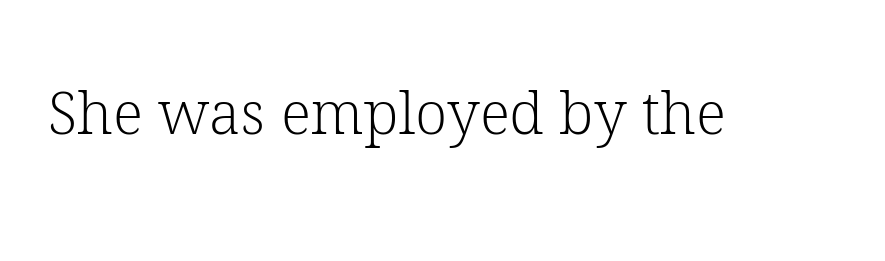
Q: Is the text bold? A: No.
Q: Is the text italic (slanted)? A: No, it is upright.
Q: Is the typeface a serif or a sans-serif typeface? A: Serif.
Q: Is the text underlined? A: No.
Q: Is the spacing between letters normal or unusually wide? A: Normal.
Q: Width (condensed, normal, or wide)? A: Normal.
Q: Stroke contrast? A: Low.
Q: x-height? A: Medium.
Q: Monospaced? A: No.
